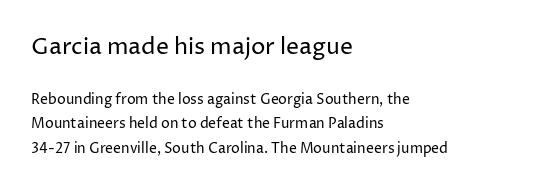
The image shows 23 px text type, upright; set left-aligned, line spacing 1.75x, normal letter spacing, not underlined; the first (top) block is 1.64x larger.
